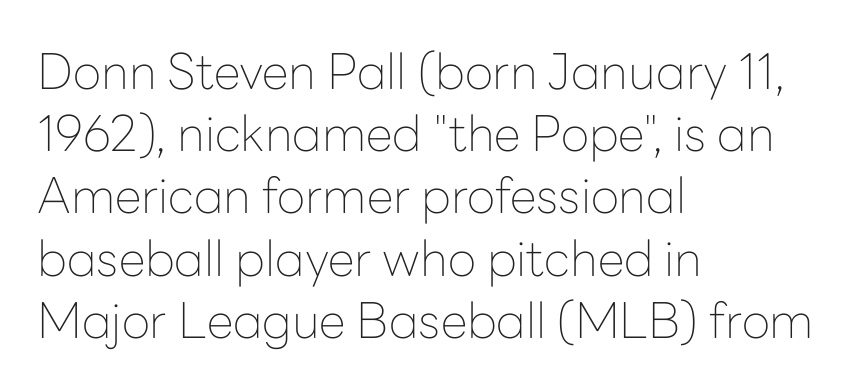
{"serif": "no", "italic": "no", "bold": "no", "weight": "thin", "width": "normal", "stroke_contrast": "low", "x_height": "medium", "monospaced": "no", "underline": "no", "align": "left", "line_spacing": "normal", "line_spacing_ratio": 1.27, "letter_spacing": "normal", "letter_spacing_em": 0.0, "glyph_px": 49}
